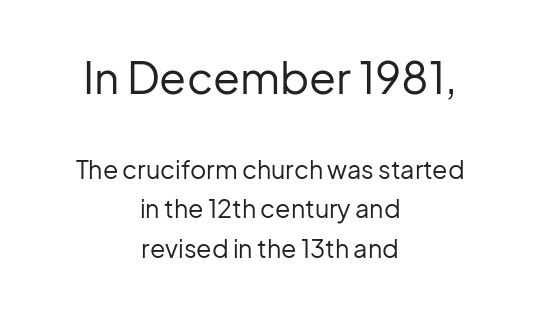
The image shows 44 px regular-weight sans-serif type, upright; set centered, normal line spacing (1.58x), normal letter spacing, not underlined; the first (top) block is 1.76x larger; low stroke contrast and a medium x-height.
